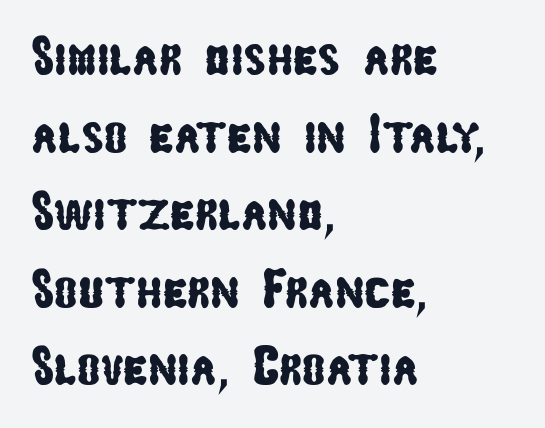
The image shows 55 px condensed sans-serif type; set left-aligned, normal line spacing (1.41x), normal letter spacing, not underlined; low stroke contrast and a medium x-height.
